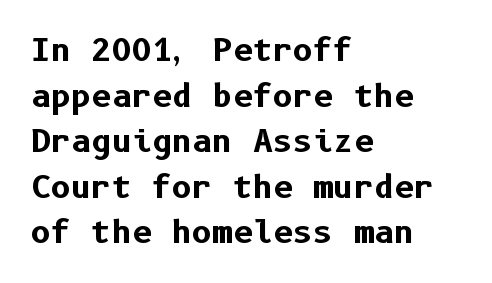
Tall strokes in this sample are plumb rather than angled. Letter spacing: default. The characters look thick and weighty, a clear bold. This sample is left-justified, so line endings fall wherever the words run out.
